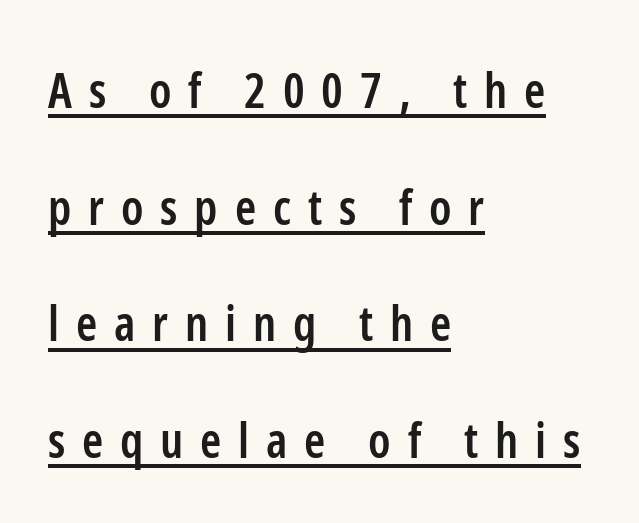
Q: Is the text bold? A: Semi-bold.
Q: Is the text italic (slanted)? A: No, it is upright.
Q: Is the typeface a serif or a sans-serif typeface? A: Sans-serif.
Q: Is the text underlined? A: Yes.
Q: How is the paragraph aligned? A: Left-aligned.
Q: Is the spacing between letters normal or unusually wide? A: Unusually wide.
Q: Is the spacing between lines tight, normal or loose? A: Loose.
Q: Width (condensed, normal, or wide)? A: Condensed.
Q: Stroke contrast? A: Low.
Q: x-height? A: Medium.
Q: Monospaced? A: No.
